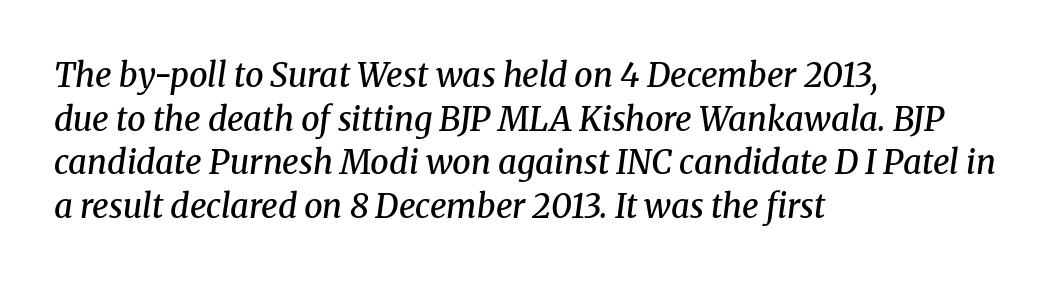
Q: Is the text bold? A: Semi-bold.
Q: Is the text italic (slanted)? A: Yes, it leans right by about 8 degrees.
Q: Is the typeface a serif or a sans-serif typeface? A: Serif.
Q: Is the text underlined? A: No.
Q: How is the paragraph aligned? A: Left-aligned.
Q: Is the spacing between letters normal or unusually wide? A: Normal.
Q: Is the spacing between lines tight, normal or loose? A: Normal.
Q: Width (condensed, normal, or wide)? A: Normal.
Q: Stroke contrast? A: Medium.
Q: x-height? A: Medium.
Q: Monospaced? A: No.
